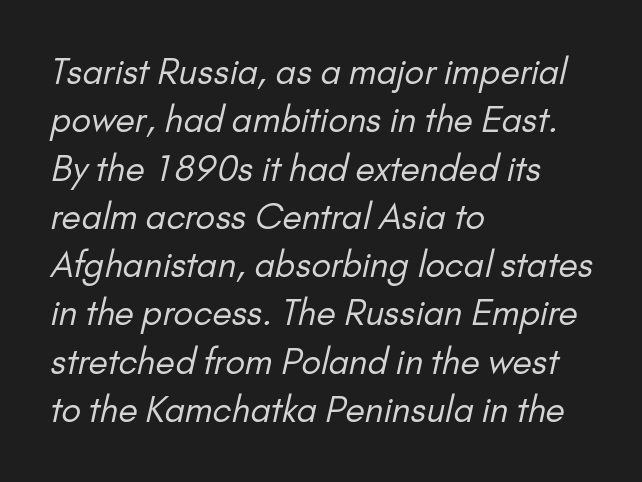
The image shows 35 px regular-weight sans-serif type; set left-aligned, normal line spacing (1.38x), normal letter spacing, not underlined; low stroke contrast and a small x-height.
